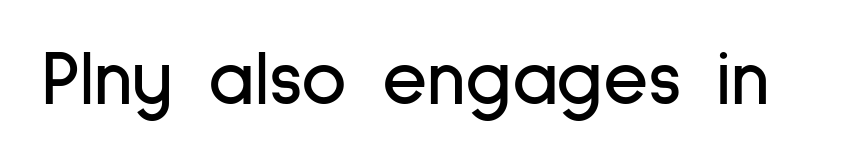
The image shows 78 px condensed sans-serif type, upright; set normal letter spacing, not underlined; low stroke contrast and a medium x-height.
